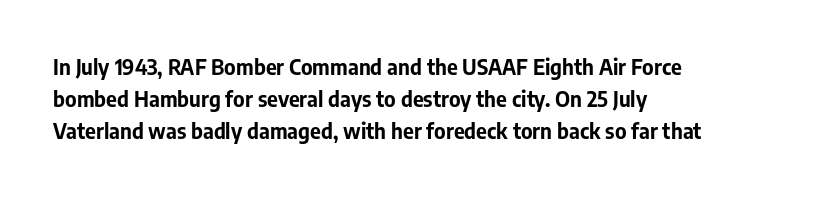
{"italic": "no", "bold": "yes", "underline": "no", "align": "left", "line_spacing": "normal", "line_spacing_ratio": 1.52, "letter_spacing": "normal", "letter_spacing_em": 0.0, "glyph_px": 21}
